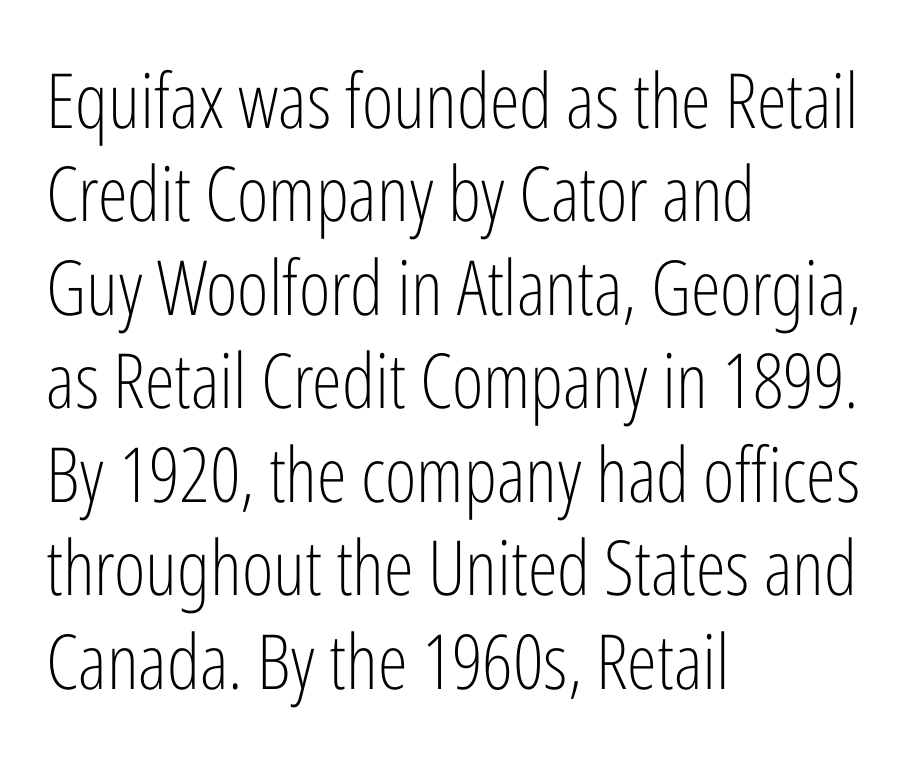
Q: Is the text bold? A: No.
Q: Is the text italic (slanted)? A: No, it is upright.
Q: Is the typeface a serif or a sans-serif typeface? A: Sans-serif.
Q: Is the text underlined? A: No.
Q: How is the paragraph aligned? A: Left-aligned.
Q: Is the spacing between letters normal or unusually wide? A: Normal.
Q: Width (condensed, normal, or wide)? A: Condensed.
Q: Stroke contrast? A: Low.
Q: x-height? A: Medium.
Q: Monospaced? A: No.
